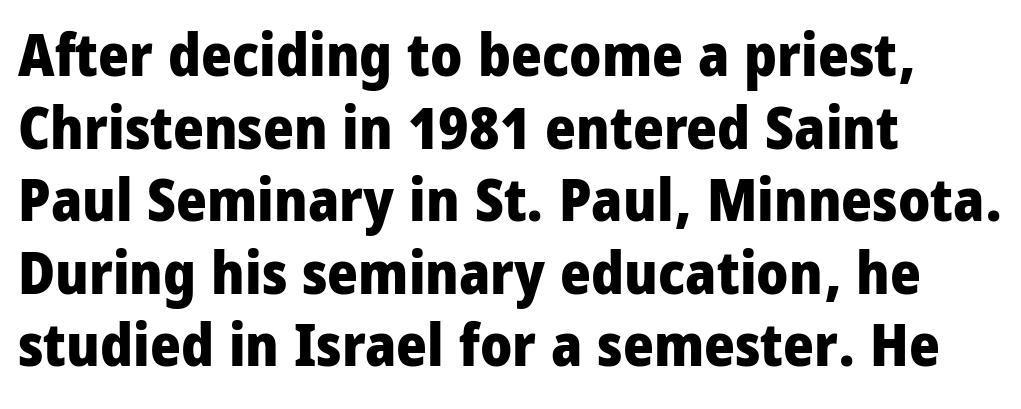
Q: Is the text bold? A: Yes.
Q: Is the text italic (slanted)? A: No, it is upright.
Q: Is the typeface a serif or a sans-serif typeface? A: Sans-serif.
Q: Is the text underlined? A: No.
Q: How is the paragraph aligned? A: Left-aligned.
Q: Is the spacing between letters normal or unusually wide? A: Normal.
Q: Width (condensed, normal, or wide)? A: Condensed.
Q: Stroke contrast? A: Low.
Q: x-height? A: Large.
Q: Monospaced? A: No.
